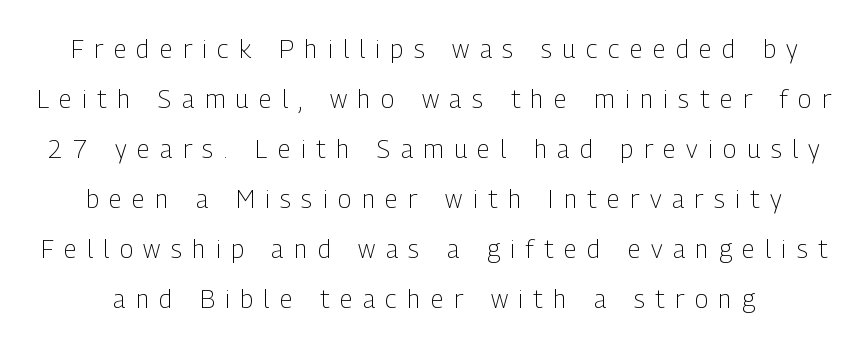
The image shows 25 px text type, upright; set loose line spacing (2.0x), unusually wide letter spacing (+0.42 em), not underlined.
